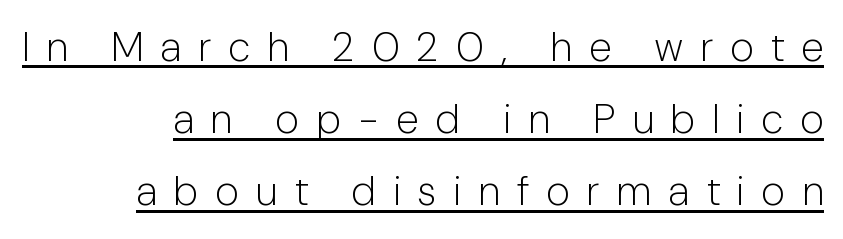
If you drew a line through each stem, it would be perfectly vertical. Think of a printed novel: that variable character pitch is what you see here. Glyph-to-glyph distance is far greater than everyday printed text. Look at the bottom of the vertical strokes: they stop flat, with no serifs.
